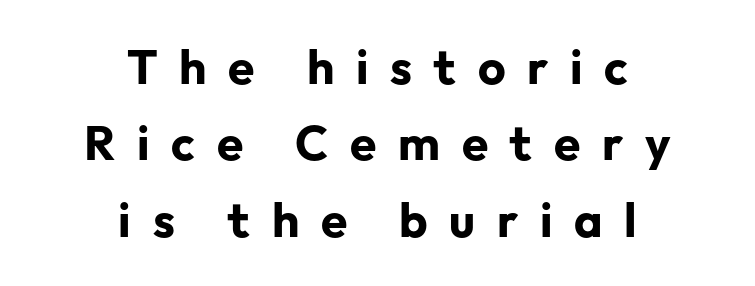
Q: Is the text bold? A: Yes.
Q: Is the text italic (slanted)? A: No, it is upright.
Q: Is the typeface a serif or a sans-serif typeface? A: Sans-serif.
Q: Is the text underlined? A: No.
Q: How is the paragraph aligned? A: Centered.
Q: Is the spacing between letters normal or unusually wide? A: Unusually wide.
Q: Is the spacing between lines tight, normal or loose? A: Normal.
Q: Width (condensed, normal, or wide)? A: Normal.
Q: Stroke contrast? A: Low.
Q: x-height? A: Medium.
Q: Monospaced? A: No.
